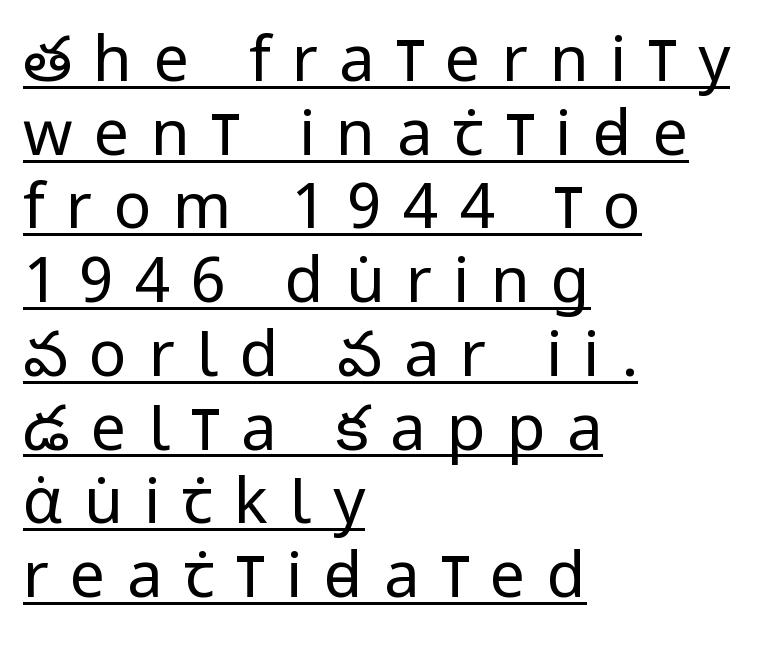
{"serif": "no", "italic": "no", "bold": "no", "weight": "regular", "width": "condensed", "stroke_contrast": "low", "x_height": "large", "monospaced": "no", "underline": "yes", "align": "left", "line_spacing_ratio": 1.17, "letter_spacing": "wide", "letter_spacing_em": 0.34, "glyph_px": 63}
